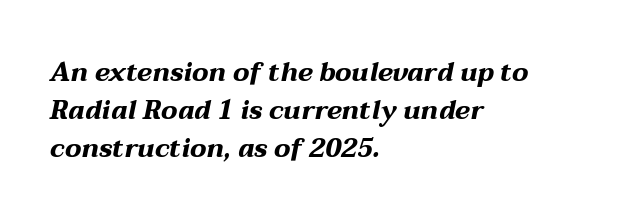
Yep, that's italic — everything's leaning. Normally led — the rows are evenly, conventionally spaced. The letterforms sit shoulder to shoulder at normal distance. These lines stack with their left ends in a neat column. Underlining? Definitely not there.
